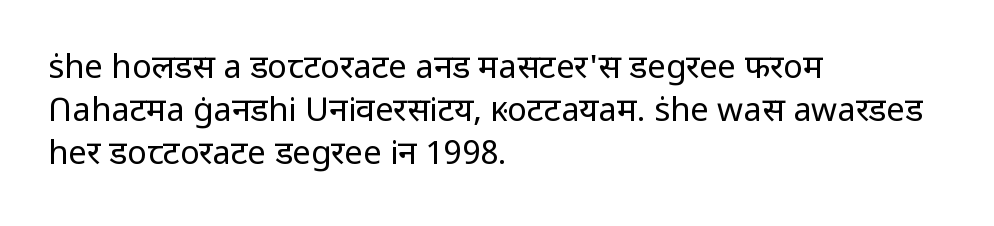
The image shows 33 px regular-weight sans-serif type, upright; set left-aligned, normal line spacing (1.3x), normal letter spacing, not underlined; low stroke contrast and a medium x-height.
